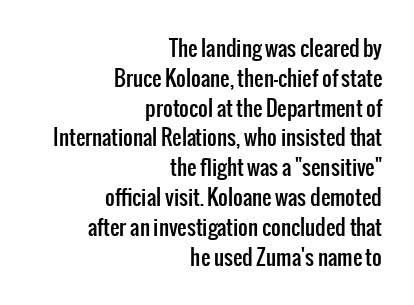
{"italic": "no", "underline": "no", "align": "right", "line_spacing": "normal", "line_spacing_ratio": 1.42, "letter_spacing": "normal", "letter_spacing_em": 0.0, "glyph_px": 21}
